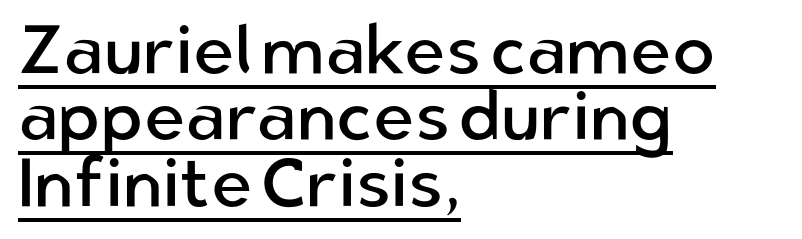
The compositor pushed each line to the left boundary. The passage shown is typed in a proportional face where columns would drift. The letters look calm and open, with moderate or lighter stems. Characters remain perfectly vertical along every line. The letters carry no serifs — their stems end cleanly without finishing strokes.
